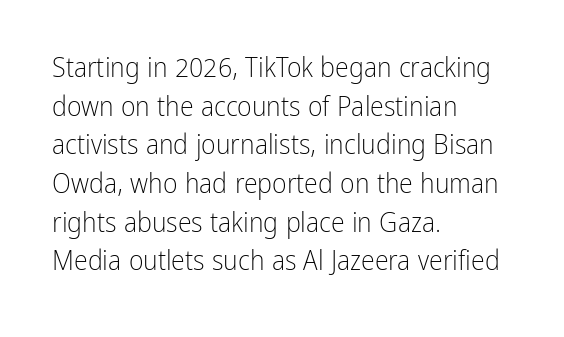
Q: Is the text bold? A: No.
Q: Is the text italic (slanted)? A: No, it is upright.
Q: Is the typeface a serif or a sans-serif typeface? A: Sans-serif.
Q: Is the text underlined? A: No.
Q: How is the paragraph aligned? A: Left-aligned.
Q: Is the spacing between letters normal or unusually wide? A: Normal.
Q: Is the spacing between lines tight, normal or loose? A: Normal.
Q: Width (condensed, normal, or wide)? A: Condensed.
Q: Stroke contrast? A: Low.
Q: x-height? A: Medium.
Q: Monospaced? A: No.
